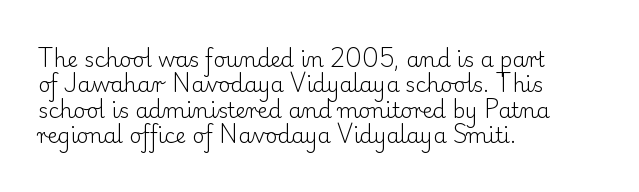
Q: Is the text bold? A: No.
Q: Is the text italic (slanted)? A: No, it is upright.
Q: Is the text underlined? A: No.
Q: How is the paragraph aligned? A: Left-aligned.
Q: Is the spacing between letters normal or unusually wide? A: Normal.
